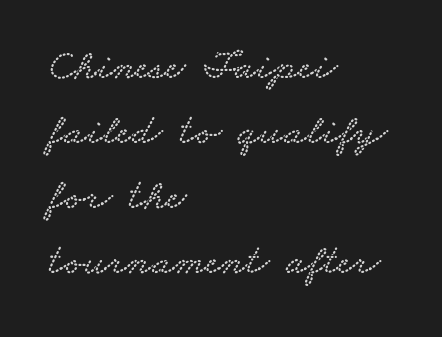
The rendering uses natural spacing where letterforms have individual widths. The rendering uses a moderate line-height, typical for paragraphs. The paragraph has a hard left edge and a soft right edge. Font category for this specimen: serif. The space beneath each line is pristine and unruled. Words appear dense and cohesive because spacing is normal.
